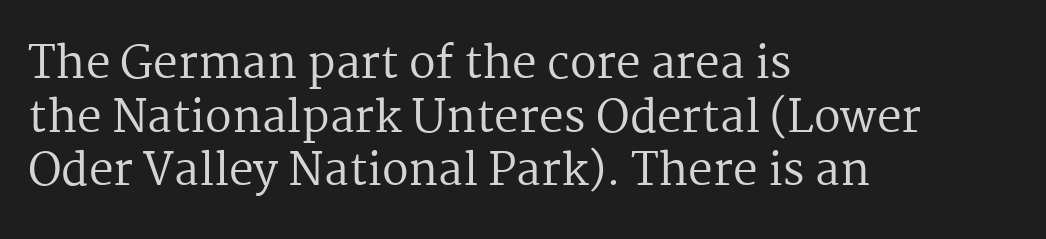
Posture: upright roman. The passage shown is not bold in any degree. Compared with typical body copy, the letter spacing here is the same. Serif or sans? Serif — the stroke terminals have little feet. The typesetter chose a ragged-right arrangement here. Varying glyph widths throughout — classic text-font behaviour.
